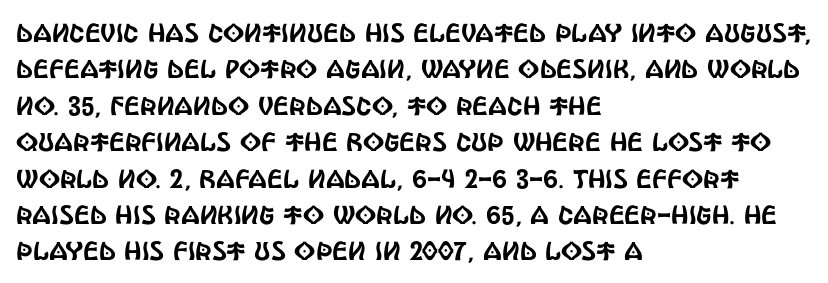
{"italic": "no", "underline": "no", "align": "left", "line_spacing": "normal", "line_spacing_ratio": 1.4, "letter_spacing": "normal", "letter_spacing_em": 0.0, "glyph_px": 26}
